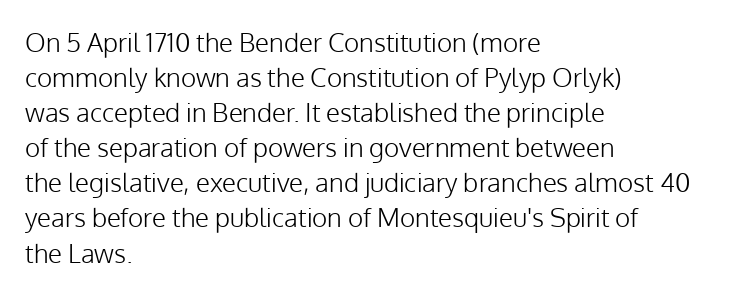
{"italic": "no", "bold": "no", "underline": "no", "align": "left", "line_spacing": "normal", "line_spacing_ratio": 1.35, "letter_spacing": "normal", "letter_spacing_em": 0.0, "glyph_px": 26}
